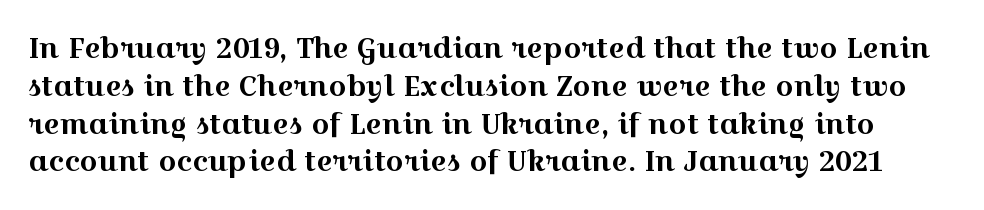
The image shows 28 px wide serif type, upright; set normal line spacing (1.35x), normal letter spacing, not underlined; a medium x-height.
